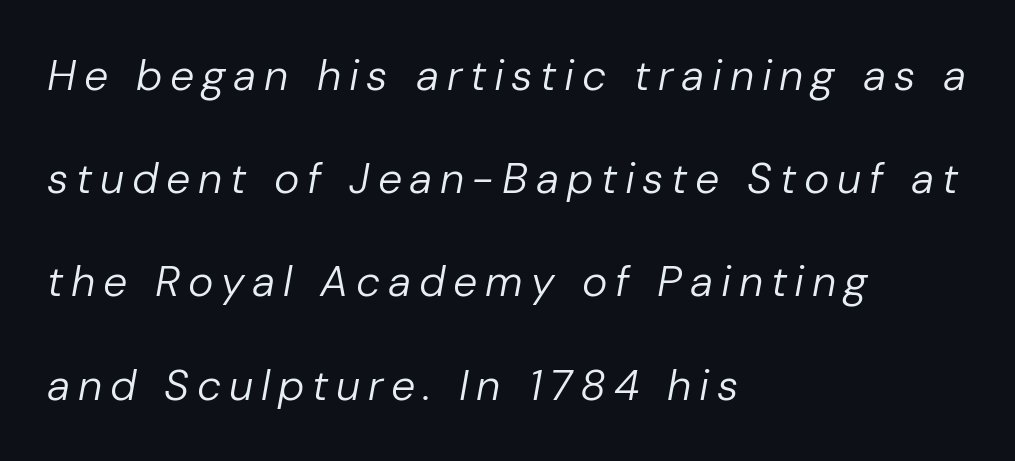
Has an underline been added? It has not. Is this a heavy cut? Hardly; it is regular or lighter. Style check: oblique. Do the characters align in a grid? No, the font is proportional. Line beginnings align vertically; line endings do not. Rows of type keep a wide berth in the vertical direction.
